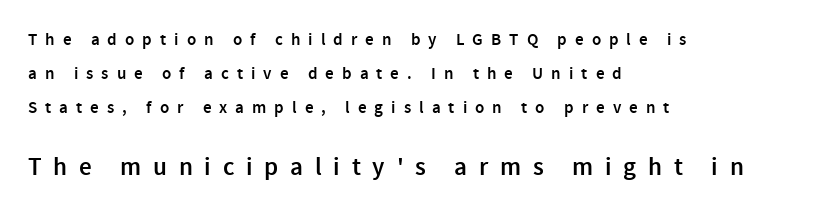
The letters in the lower block stand taller than those in the block above. Posture: straight, roman, zero tilt. Left-aligned paragraph, ragged on the right. As a designer I'd log this as weight 600, semibold. How are the letters spaced? Widely, with obvious added tracking.
